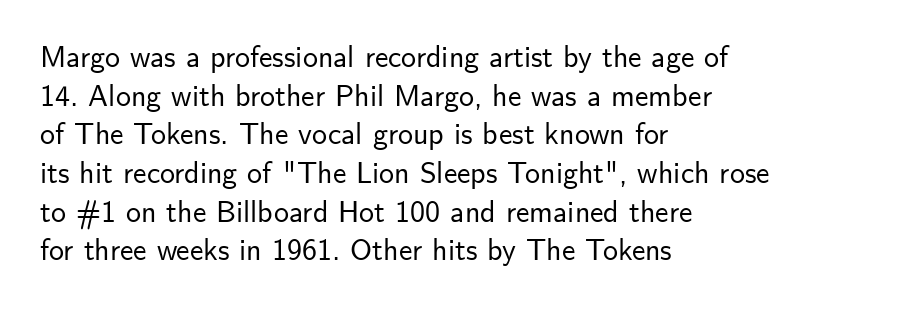
The image shows 30 px sans-serif type, upright; set left-aligned, normal line spacing (1.29x), normal letter spacing, not underlined; low stroke contrast and a small x-height.
